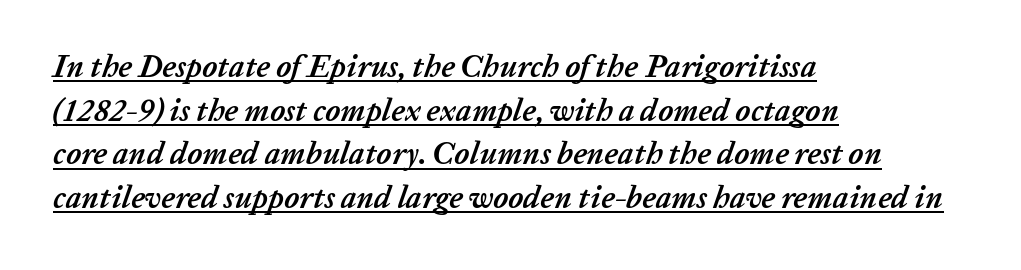
{"italic": "yes", "lean": "right", "slant_degrees": 20, "bold": "yes", "weight": "semibold", "width": "normal", "stroke_contrast": "low", "x_height": "medium", "monospaced": "no", "underline": "yes", "align": "left", "line_spacing": "normal", "line_spacing_ratio": 1.41, "letter_spacing": "normal", "letter_spacing_em": 0.0, "glyph_px": 31}
